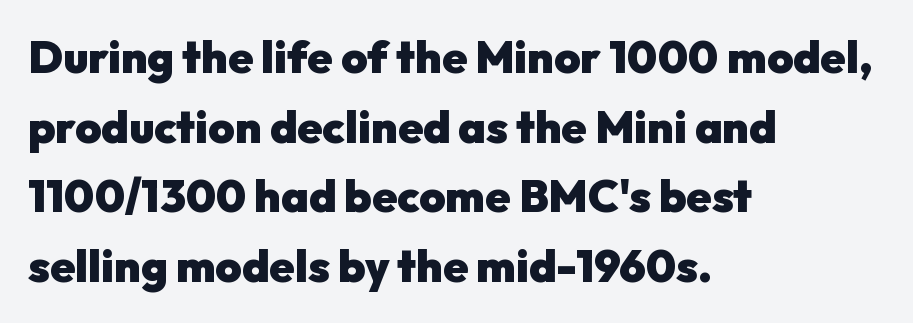
{"serif": "no", "italic": "no", "bold": "yes", "weight": "heavy", "width": "normal", "stroke_contrast": "low", "x_height": "medium", "monospaced": "no", "underline": "no", "align": "left", "line_spacing": "normal", "line_spacing_ratio": 1.55, "letter_spacing": "normal", "letter_spacing_em": 0.0, "glyph_px": 45}
